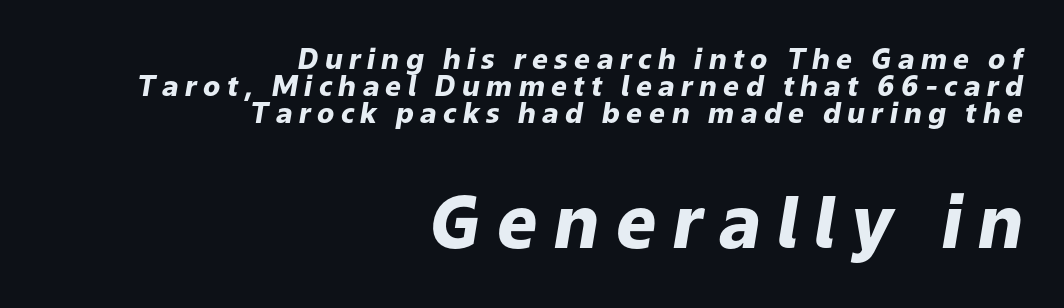
{"italic": "yes", "lean": "right", "slant_degrees": 9, "bold": "yes", "weight": "heavy", "width": "normal", "stroke_contrast": "low", "x_height": "medium", "monospaced": "no", "underline": "no", "align": "right", "line_spacing": "tight", "line_spacing_ratio": 0.97, "letter_spacing": "wide", "letter_spacing_em": 0.23, "larger_block": "second", "size_ratio": 2.54, "glyph_px": 71}
